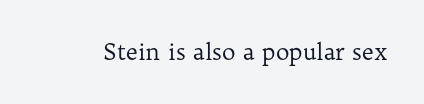
{"italic": "no", "bold": "no", "underline": "no", "letter_spacing": "normal", "letter_spacing_em": 0.0, "glyph_px": 23}
